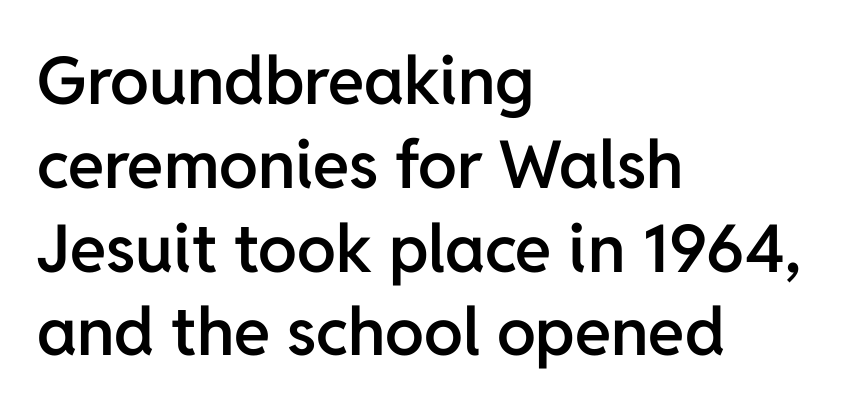
Q: Is the text bold? A: Semi-bold.
Q: Is the text italic (slanted)? A: No, it is upright.
Q: Is the typeface a serif or a sans-serif typeface? A: Sans-serif.
Q: Is the text underlined? A: No.
Q: How is the paragraph aligned? A: Left-aligned.
Q: Is the spacing between letters normal or unusually wide? A: Normal.
Q: Is the spacing between lines tight, normal or loose? A: Normal.
Q: Width (condensed, normal, or wide)? A: Normal.
Q: Stroke contrast? A: Low.
Q: x-height? A: Medium.
Q: Monospaced? A: No.
